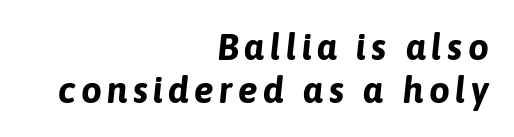
Glance below the letters and you will spot only blank space. The letters advance in unequal steps, a hallmark of proportional type. Bold? Absolutely — the strokes are thick and heavy. Every row of glyphs terminates at an identical x-position on the right.
